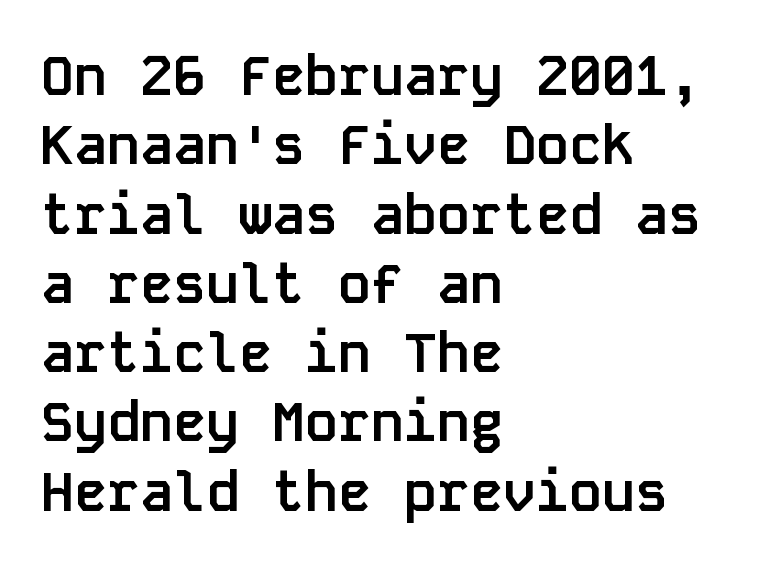
Q: Is the text bold? A: Yes.
Q: Is the text italic (slanted)? A: No, it is upright.
Q: Is the typeface a serif or a sans-serif typeface? A: Sans-serif.
Q: Is the text underlined? A: No.
Q: How is the paragraph aligned? A: Left-aligned.
Q: Is the spacing between letters normal or unusually wide? A: Normal.
Q: Is the spacing between lines tight, normal or loose? A: Normal.
Q: Width (condensed, normal, or wide)? A: Normal.
Q: Stroke contrast? A: Low.
Q: x-height? A: Large.
Q: Monospaced? A: Yes.
